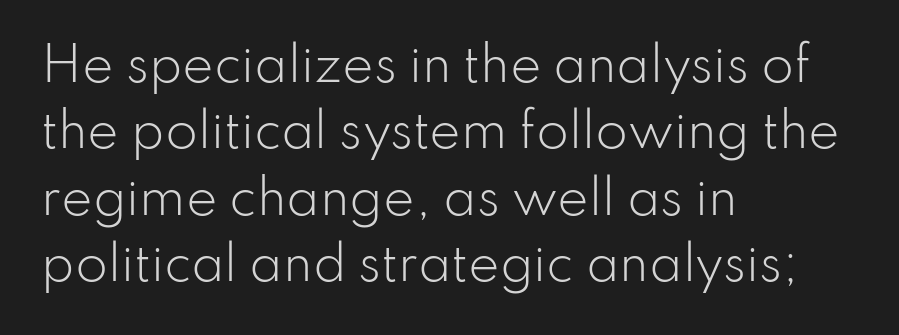
Does the type have serifs? No, each stem ends abruptly. Standard letterfit; no display-style spreading of the glyphs. Every row of glyphs begins at an identical x-position on the left. The foot of each line stays bare and open.
